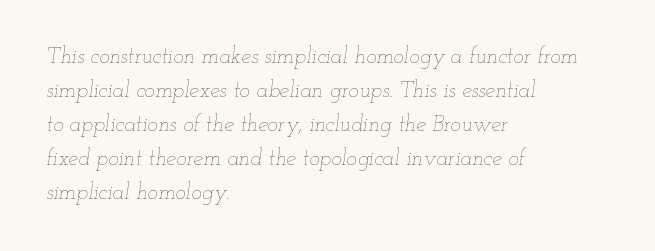
Q: Is the text bold? A: No.
Q: Is the text italic (slanted)? A: Yes, it leans right by about 12 degrees.
Q: Is the text underlined? A: No.
Q: How is the paragraph aligned? A: Left-aligned.
Q: Is the spacing between letters normal or unusually wide? A: Normal.
Q: Is the spacing between lines tight, normal or loose? A: Normal.
